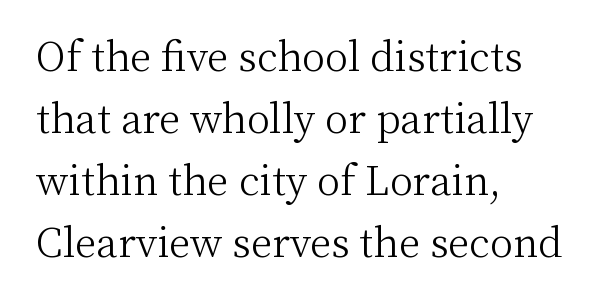
{"serif": "yes", "italic": "no", "bold": "no", "weight": "light", "width": "normal", "stroke_contrast": "medium", "x_height": "medium", "monospaced": "no", "underline": "no", "align": "left", "line_spacing": "normal", "line_spacing_ratio": 1.59, "letter_spacing": "normal", "letter_spacing_em": 0.0, "glyph_px": 39}
